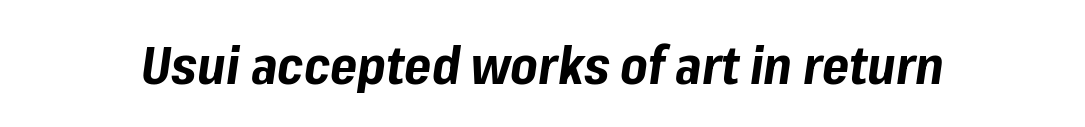
The baseline area is clear. Between one letter and the next there's only the usual sliver of space. Character widths vary here, with narrow letters taking less room than wide ones. Weight: bold.
